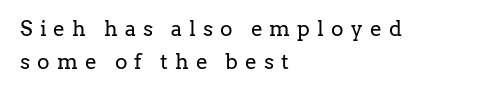
The image shows 21 px text type, upright; set left-aligned, normal line spacing (1.57x), unusually wide letter spacing (+0.34 em), not underlined.
